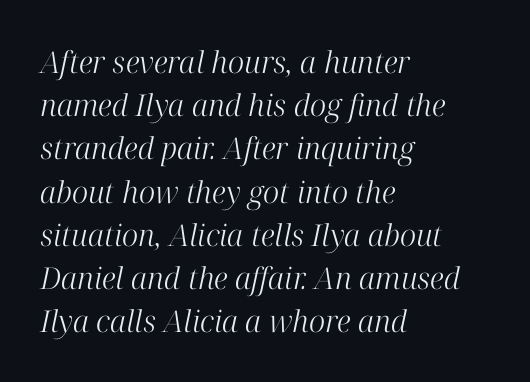
Q: Is the text bold? A: No.
Q: Is the text italic (slanted)? A: Yes, it leans right by about 12 degrees.
Q: Is the typeface a serif or a sans-serif typeface? A: Serif.
Q: Is the text underlined? A: No.
Q: How is the paragraph aligned? A: Left-aligned.
Q: Is the spacing between letters normal or unusually wide? A: Normal.
Q: Is the spacing between lines tight, normal or loose? A: Normal.
Q: Width (condensed, normal, or wide)? A: Normal.
Q: Stroke contrast? A: High.
Q: x-height? A: Medium.
Q: Monospaced? A: No.
